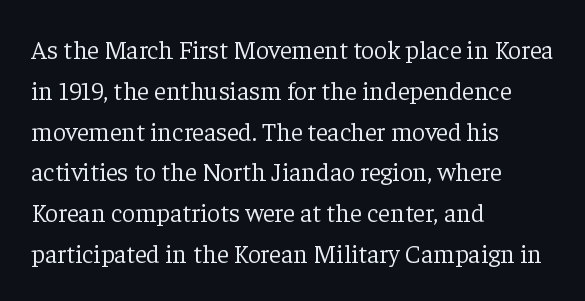
{"italic": "no", "bold": "no", "underline": "no", "align": "left", "line_spacing": "normal", "line_spacing_ratio": 1.57, "letter_spacing": "normal", "letter_spacing_em": 0.0, "glyph_px": 26}
